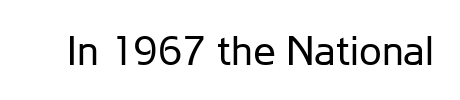
The image shows 41 px regular-weight sans-serif type, upright; set normal letter spacing, not underlined; low stroke contrast and a medium x-height.
